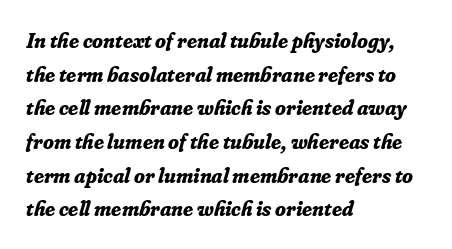
{"italic": "yes", "lean": "right", "slant_degrees": 16, "bold": "yes", "underline": "no", "align": "left", "line_spacing": "normal", "line_spacing_ratio": 1.53, "letter_spacing": "normal", "letter_spacing_em": 0.0, "glyph_px": 22}
